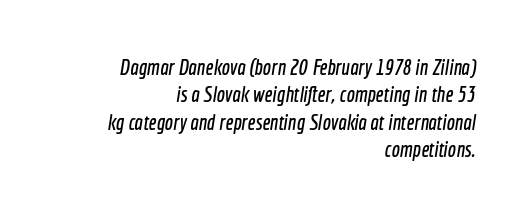
{"underline": "no", "align": "right", "line_spacing_ratio": 1.24, "letter_spacing": "normal", "letter_spacing_em": 0.0, "glyph_px": 22}
